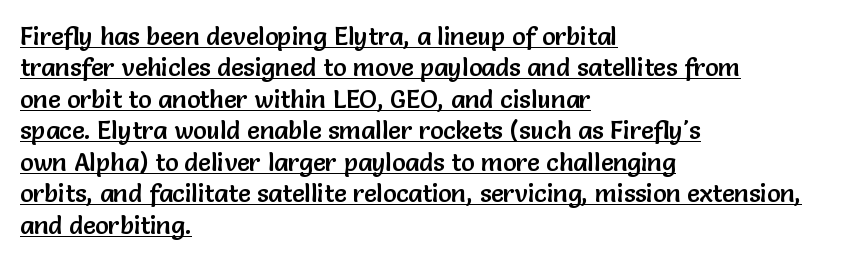
Q: Is the text italic (slanted)? A: No, it is upright.
Q: Is the text underlined? A: Yes.
Q: How is the paragraph aligned? A: Left-aligned.
Q: Is the spacing between letters normal or unusually wide? A: Normal.
Q: Is the spacing between lines tight, normal or loose? A: Normal.
